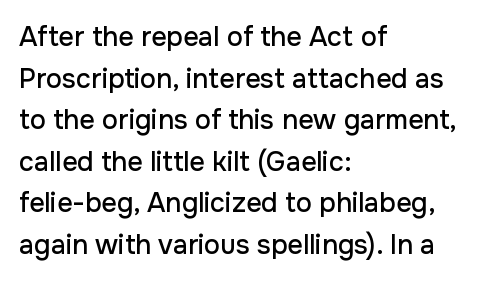
{"italic": "no", "underline": "no", "align": "left", "line_spacing": "normal", "line_spacing_ratio": 1.54, "letter_spacing": "normal", "letter_spacing_em": 0.0, "glyph_px": 27}
